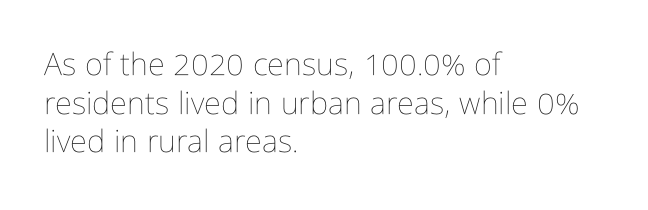
This sample has the flowing, uneven cadence of proportional lettering. The type sits square on the baseline with zero lean. What's the leading like? Ordinary, nothing unusual. This sample is left-justified, so line endings fall wherever the words run out.
